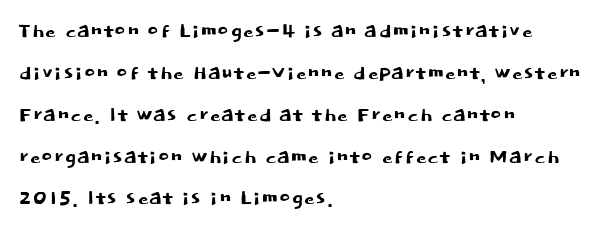
Q: Is the text italic (slanted)? A: No, it is upright.
Q: Is the text underlined? A: No.
Q: How is the paragraph aligned? A: Left-aligned.
Q: Is the spacing between letters normal or unusually wide? A: Normal.
Q: Is the spacing between lines tight, normal or loose? A: Normal.
